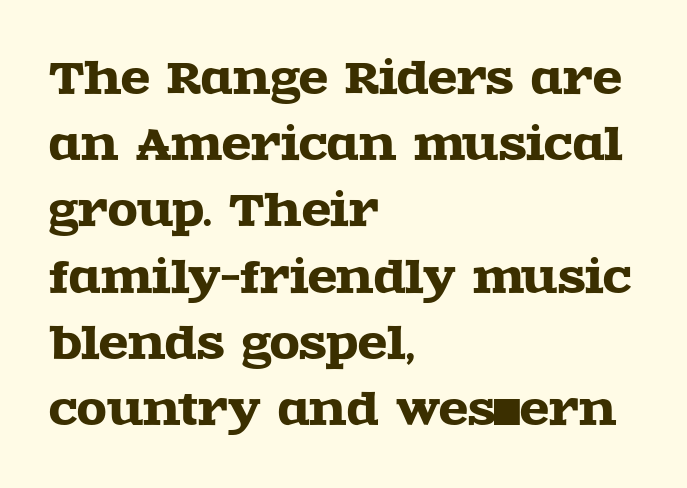
{"serif": "yes", "italic": "no", "width": "wide", "x_height": "large", "monospaced": "no", "underline": "no", "align": "left", "line_spacing": "normal", "line_spacing_ratio": 1.54, "letter_spacing": "normal", "letter_spacing_em": 0.0, "glyph_px": 43}
